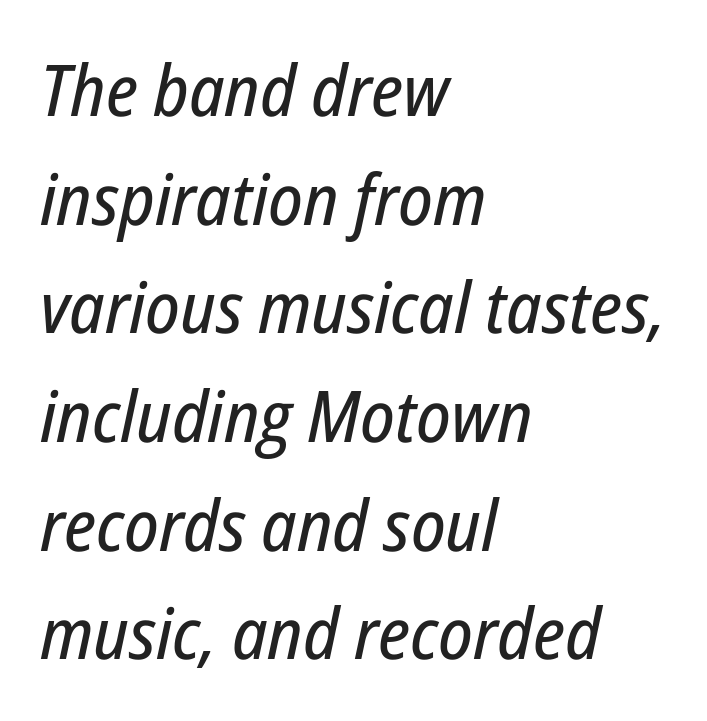
Summary of vertical rhythm: regular, with standard interline spacing. Letters rest on an invisible, unmarked baseline. Compared with typical body copy, the letter spacing here is the same. The letters are slanted; this is an italic face. Proportional: the letters do not fall into vertical columns. This rendering uses left alignment, leaving the right contour irregular.
